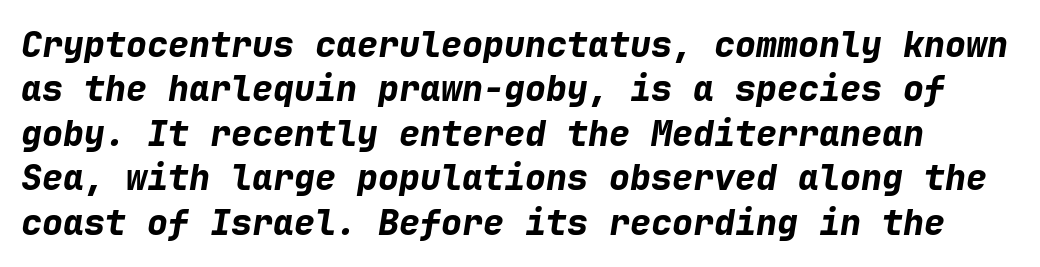
Q: Is the text bold? A: Yes.
Q: Is the text italic (slanted)? A: Yes, it leans right by about 9 degrees.
Q: Is the text underlined? A: No.
Q: Is the spacing between letters normal or unusually wide? A: Normal.
Q: Is the spacing between lines tight, normal or loose? A: Normal.
Q: Width (condensed, normal, or wide)? A: Normal.
Q: Stroke contrast? A: Low.
Q: x-height? A: Medium.
Q: Monospaced? A: Yes.
